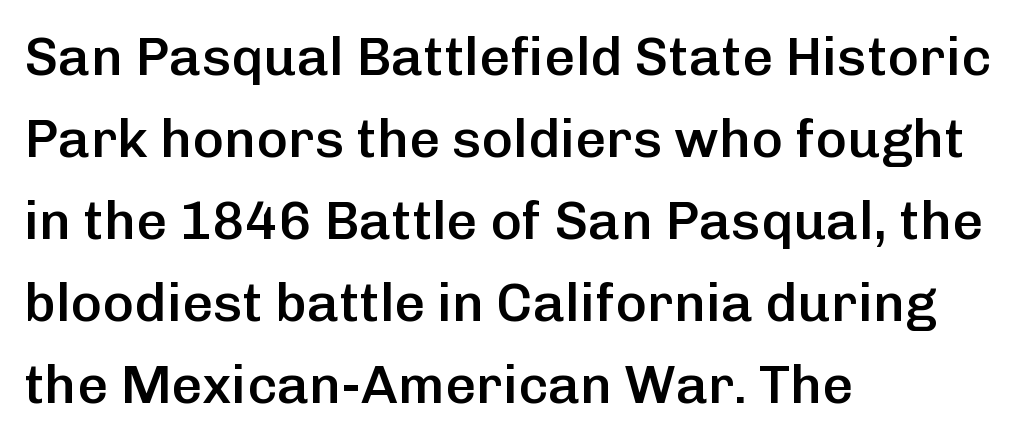
Q: Is the text bold? A: Semi-bold.
Q: Is the text italic (slanted)? A: No, it is upright.
Q: Is the typeface a serif or a sans-serif typeface? A: Sans-serif.
Q: Is the text underlined? A: No.
Q: How is the paragraph aligned? A: Left-aligned.
Q: Is the spacing between letters normal or unusually wide? A: Normal.
Q: Is the spacing between lines tight, normal or loose? A: Normal.
Q: Width (condensed, normal, or wide)? A: Normal.
Q: Stroke contrast? A: Low.
Q: x-height? A: Medium.
Q: Monospaced? A: No.
